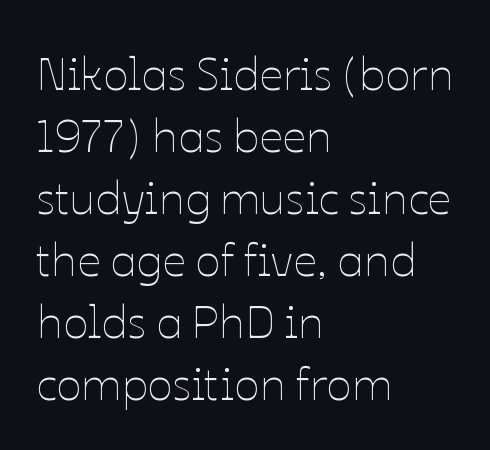
You can tell it's not italic because the verticals are truly vertical. Nothing unusual about the tracking: characters are spaced as the font intends. Spacing verdict: proportional, widths tailored to each character. The foot of each line stays bare and open.
